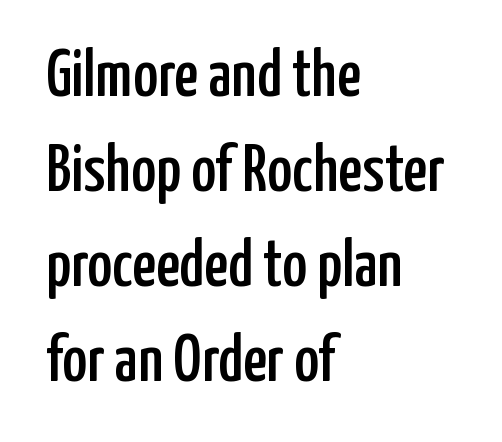
The image shows 67 px condensed sans-serif type, upright; set left-aligned, normal line spacing (1.42x), normal letter spacing, not underlined; low stroke contrast and a medium x-height.
